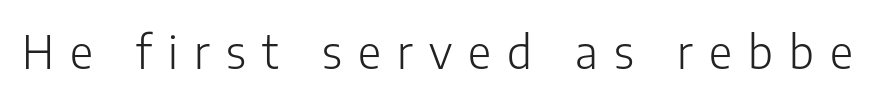
{"serif": "no", "italic": "no", "bold": "no", "weight": "light", "width": "normal", "stroke_contrast": "low", "x_height": "medium", "monospaced": "no", "underline": "no", "letter_spacing": "wide", "letter_spacing_em": 0.36, "glyph_px": 45}
